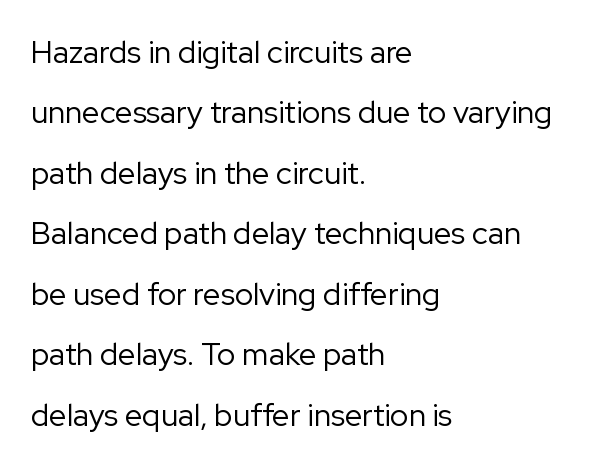
{"serif": "no", "italic": "no", "bold": "no", "weight": "regular", "width": "normal", "stroke_contrast": "low", "x_height": "medium", "monospaced": "no", "underline": "no", "align": "left", "line_spacing": "loose", "line_spacing_ratio": 1.95, "letter_spacing": "normal", "letter_spacing_em": 0.0, "glyph_px": 31}
